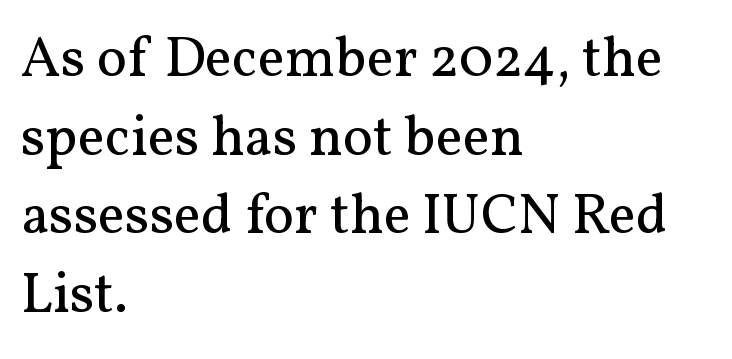
Q: Is the text bold? A: No.
Q: Is the text italic (slanted)? A: No, it is upright.
Q: Is the typeface a serif or a sans-serif typeface? A: Serif.
Q: Is the text underlined? A: No.
Q: How is the paragraph aligned? A: Left-aligned.
Q: Is the spacing between letters normal or unusually wide? A: Normal.
Q: Is the spacing between lines tight, normal or loose? A: Normal.
Q: Width (condensed, normal, or wide)? A: Normal.
Q: Stroke contrast? A: Medium.
Q: x-height? A: Medium.
Q: Monospaced? A: No.
